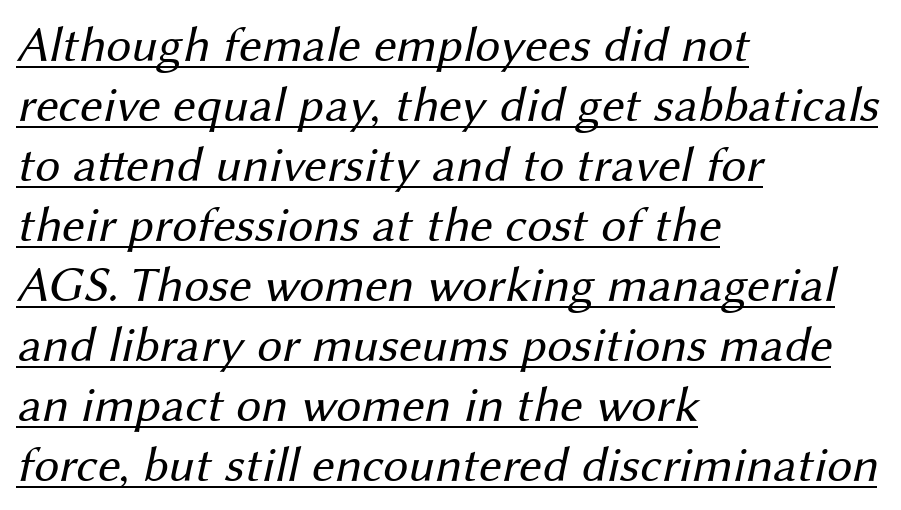
Q: Is the text bold? A: No.
Q: Is the typeface a serif or a sans-serif typeface? A: Sans-serif.
Q: Is the text underlined? A: Yes.
Q: How is the paragraph aligned? A: Left-aligned.
Q: Is the spacing between letters normal or unusually wide? A: Normal.
Q: Width (condensed, normal, or wide)? A: Normal.
Q: Stroke contrast? A: Medium.
Q: x-height? A: Medium.
Q: Monospaced? A: No.
